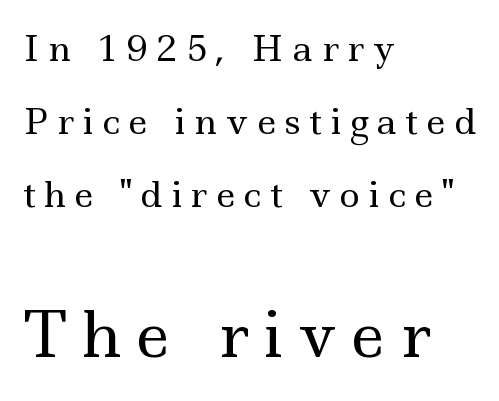
The image shows 62 px regular-weight, wide serif type, upright; set left-aligned, loose line spacing (2.08x), unusually wide letter spacing (+0.24 em), not underlined; the second (bottom) block is 1.77x larger; a small x-height.
